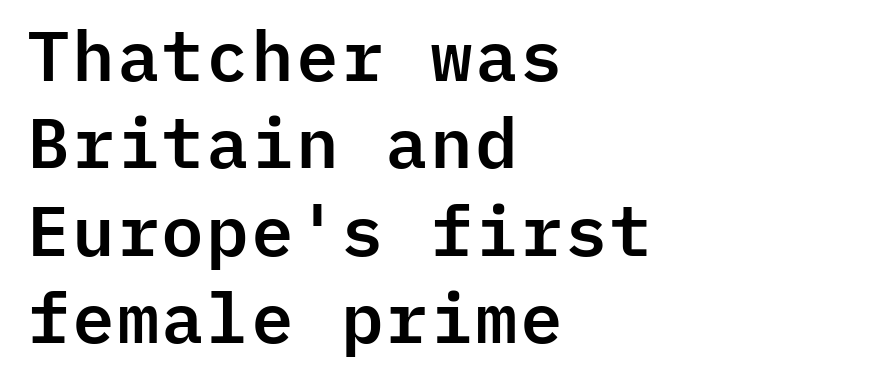
The typeface chosen for these lines omits serifs. The lines in this sample share a left origin and differ only in where they stop. Every stem runs plumb, perpendicular to the baseline. Default kerning and tracking; the words read as compact shapes.
